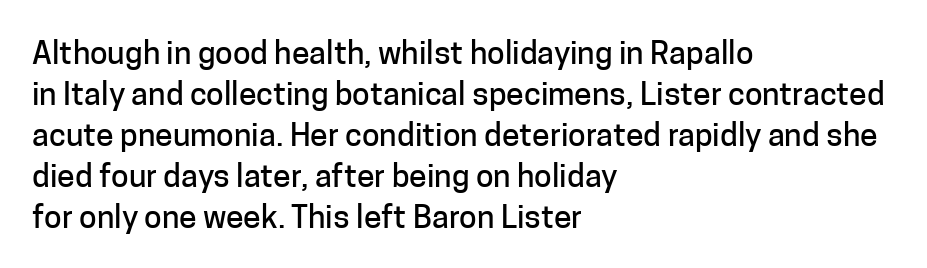
The image shows 32 px sans-serif type, upright; set left-aligned, normal line spacing (1.28x), normal letter spacing, not underlined; low stroke contrast and a medium x-height.
